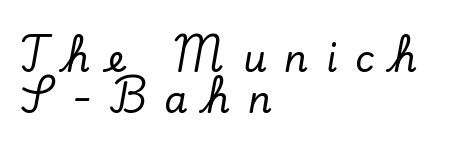
Q: Is the text italic (slanted)? A: Yes.
Q: Is the typeface a serif or a sans-serif typeface? A: Serif.
Q: Is the text underlined? A: No.
Q: How is the paragraph aligned? A: Left-aligned.
Q: Is the spacing between letters normal or unusually wide? A: Unusually wide.
Q: Is the spacing between lines tight, normal or loose? A: Tight.
Q: Width (condensed, normal, or wide)? A: Normal.
Q: Stroke contrast? A: Low.
Q: x-height? A: Small.
Q: Monospaced? A: No.
